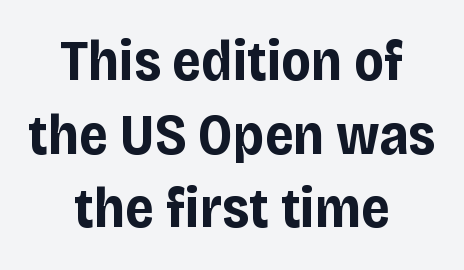
The image shows 57 px bold sans-serif type, upright; set centered, normal line spacing (1.29x), normal letter spacing, not underlined; low stroke contrast and a large x-height.
